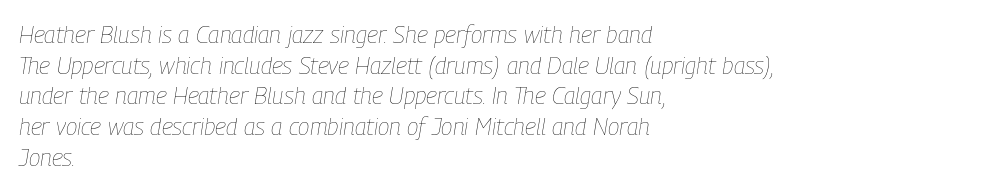
The image shows 24 px text type, italic (leaning right); set left-aligned, normal line spacing (1.28x), normal letter spacing, not underlined.
